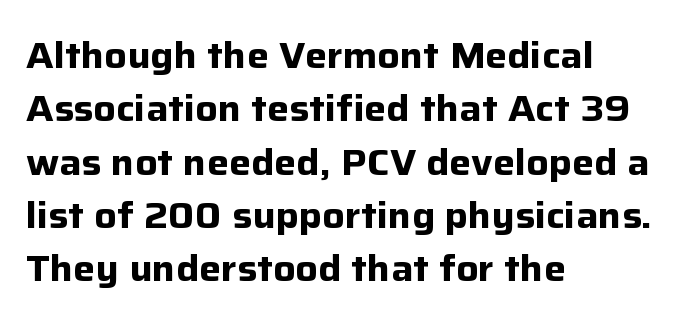
Q: Is the text bold? A: Yes.
Q: Is the text italic (slanted)? A: No, it is upright.
Q: Is the typeface a serif or a sans-serif typeface? A: Sans-serif.
Q: Is the text underlined? A: No.
Q: How is the paragraph aligned? A: Left-aligned.
Q: Is the spacing between letters normal or unusually wide? A: Normal.
Q: Is the spacing between lines tight, normal or loose? A: Normal.
Q: Width (condensed, normal, or wide)? A: Normal.
Q: Stroke contrast? A: Low.
Q: x-height? A: Medium.
Q: Monospaced? A: No.
